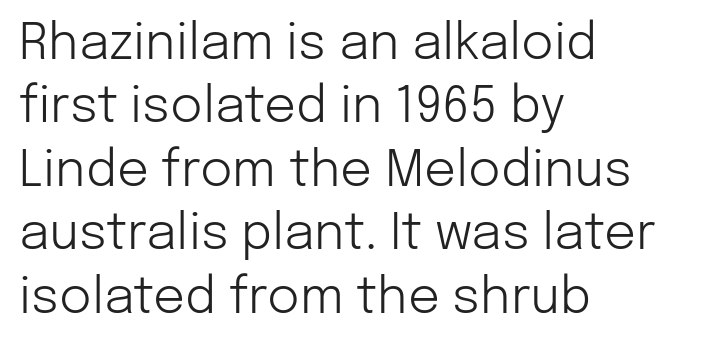
{"serif": "no", "italic": "no", "bold": "no", "weight": "light", "width": "normal", "stroke_contrast": "low", "x_height": "medium", "monospaced": "no", "underline": "no", "align": "left", "line_spacing": "normal", "line_spacing_ratio": 1.27, "letter_spacing": "normal", "letter_spacing_em": 0.0, "glyph_px": 50}
